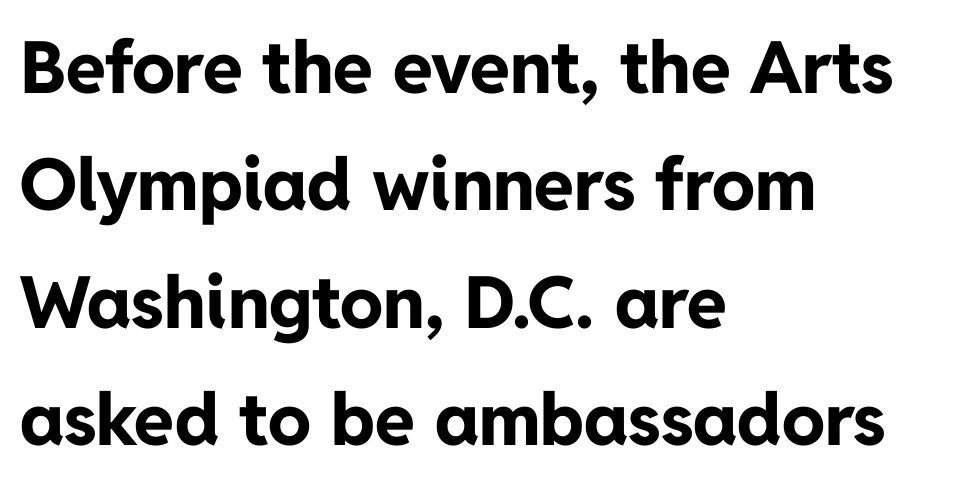
The image shows 72 px bold sans-serif type, upright; set left-aligned, normal line spacing (1.63x), normal letter spacing, not underlined; low stroke contrast and a medium x-height.
